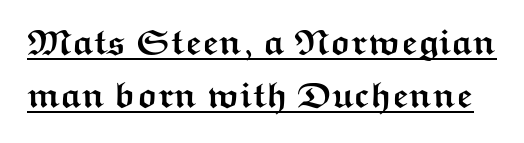
Q: Is the text bold? A: Yes.
Q: Is the text italic (slanted)? A: No, it is upright.
Q: Is the typeface a serif or a sans-serif typeface? A: Sans-serif.
Q: Is the text underlined? A: Yes.
Q: Is the spacing between letters normal or unusually wide? A: Normal.
Q: Is the spacing between lines tight, normal or loose? A: Normal.
Q: Width (condensed, normal, or wide)? A: Wide.
Q: Stroke contrast? A: Medium.
Q: x-height? A: Medium.
Q: Monospaced? A: No.
